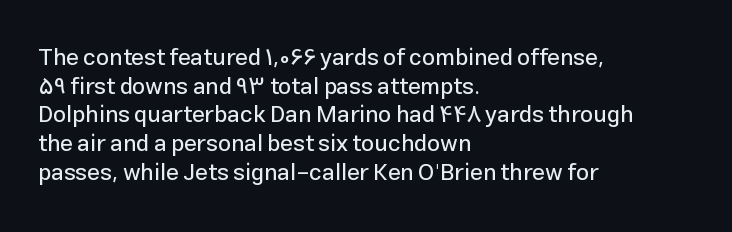
{"italic": "no", "underline": "no", "align": "left", "line_spacing": "normal", "line_spacing_ratio": 1.25, "letter_spacing": "normal", "letter_spacing_em": 0.0, "glyph_px": 23}
